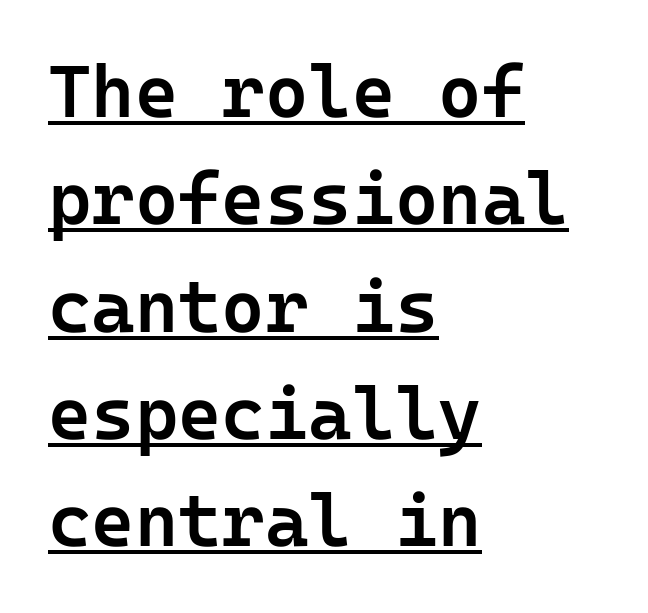
The image shows 74 px semibold sans-serif type, upright; set left-aligned, normal line spacing (1.45x), normal letter spacing, underlined; low stroke contrast and a medium x-height.
